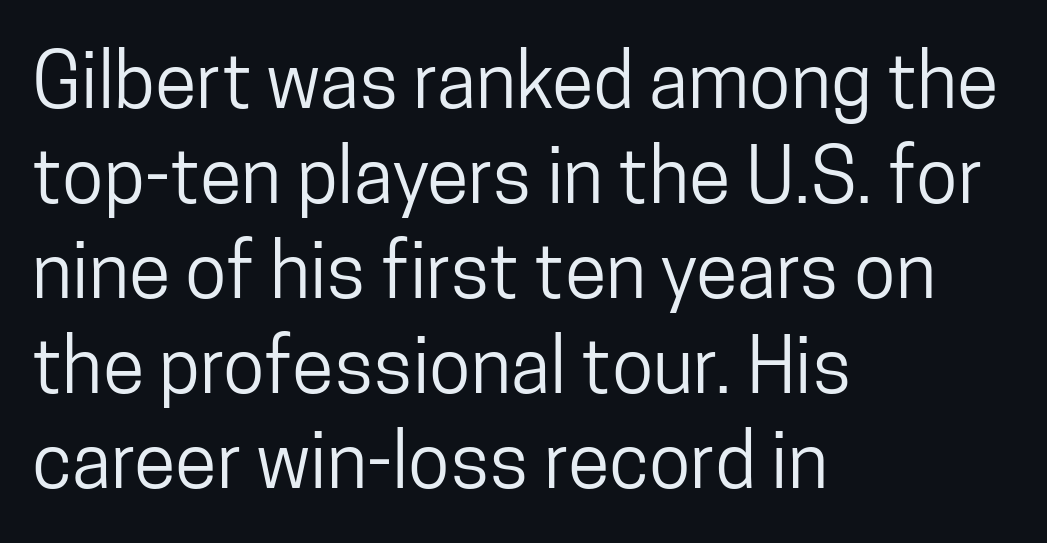
The block of text has a typical density, with ordinary space between rows. What stands out about the letter spacing? Nothing — it is the standard amount. These lines stack with their left ends in a neat column. A typesetter would label this face a sans. Rendered with straight, roman letterforms.
